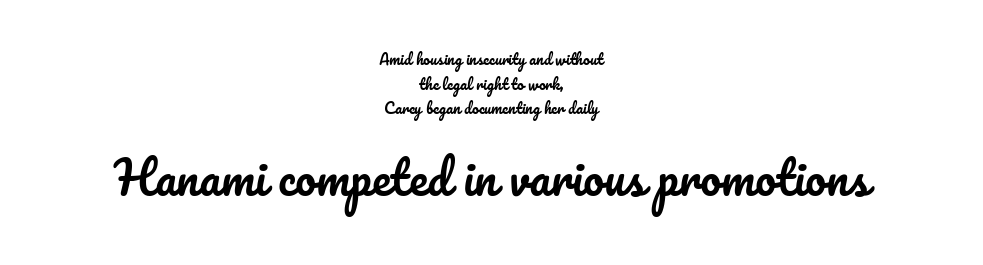
{"width": "normal", "stroke_contrast": "low", "x_height": "small", "monospaced": "no", "underline": "no", "align": "center", "line_spacing": "normal", "line_spacing_ratio": 1.64, "letter_spacing": "normal", "letter_spacing_em": 0.0, "larger_block": "second", "size_ratio": 3.07, "glyph_px": 46}
